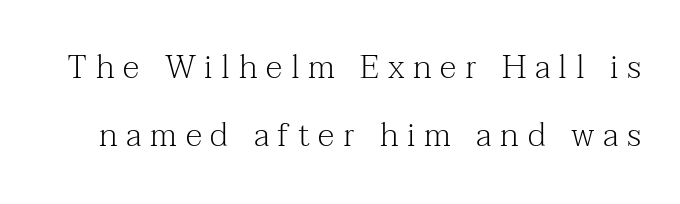
No extra ink here — the face is not bold. A typesetter would mark this as roman, not italic. The zone under the glyphs is completely vacant. A serif font was chosen for this passage.
